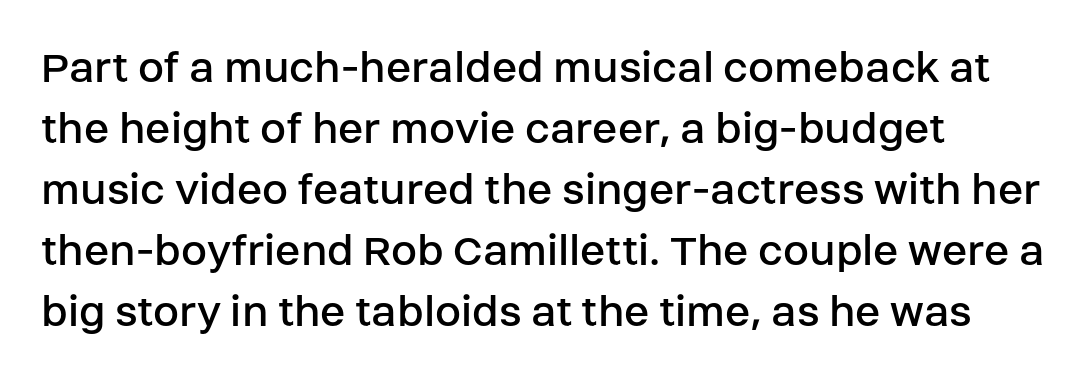
The image shows 47 px regular-weight sans-serif type, upright; set normal line spacing (1.3x), normal letter spacing, not underlined; low stroke contrast and a large x-height.
